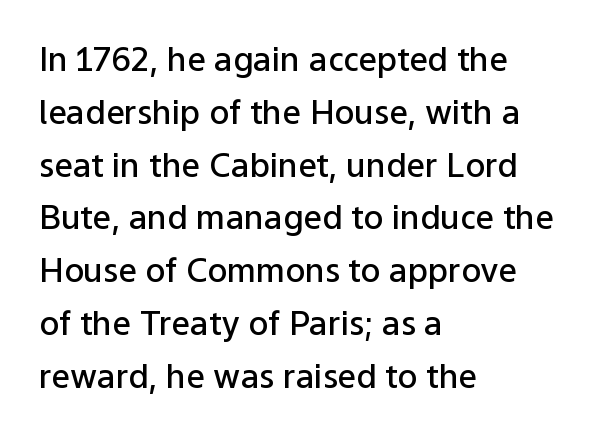
No word sits above an underline. These lines are composed in type without serifs. Is this a fixed-width face? No — the glyphs have proportional, varying widths. Vertically, the passage feels balanced, rows spaced as you'd expect. Stroke thickness is moderately raised; the sample reads as semibold. Characters remain perfectly vertical along every line.
